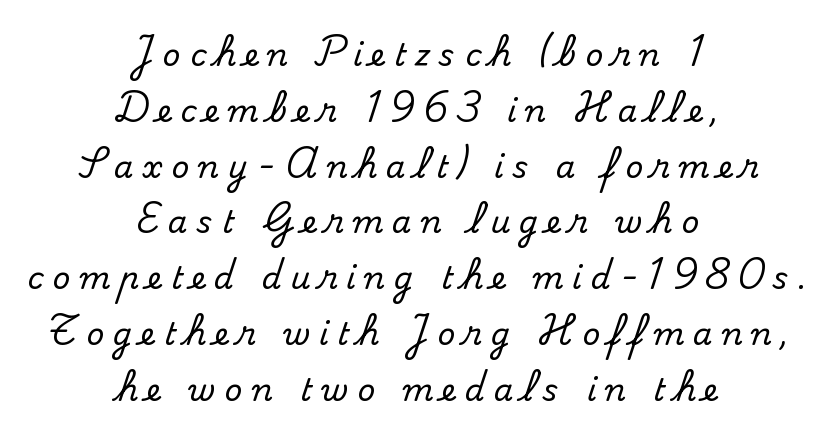
The image shows 31 px text type; set centered, line spacing 1.8x, unusually wide letter spacing (+0.29 em), not underlined; medium stroke contrast and a small x-height.
